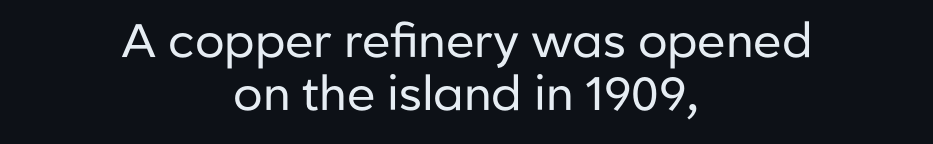
The passage shown is typeset with a sans-serif family. The rendering uses a small line-height, squeezing the rows. The typesetting does not lean heavy: it is not bold. Is this a fixed-width face? No — the glyphs have proportional, varying widths.
